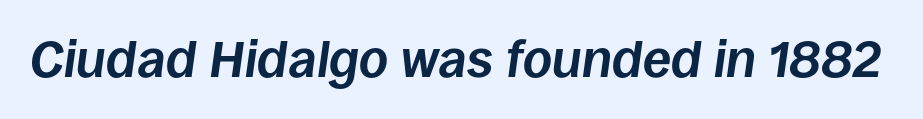
The image shows 51 px bold type, italic (leaning right); set normal letter spacing, not underlined; low stroke contrast and a large x-height.
